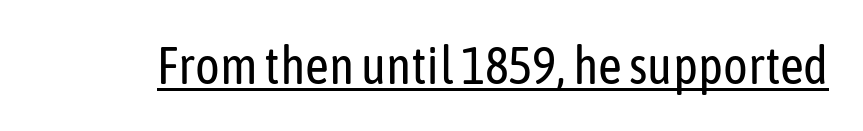
Q: Is the text bold? A: No.
Q: Is the text italic (slanted)? A: No, it is upright.
Q: Is the typeface a serif or a sans-serif typeface? A: Sans-serif.
Q: Is the text underlined? A: Yes.
Q: Is the spacing between letters normal or unusually wide? A: Normal.
Q: Width (condensed, normal, or wide)? A: Condensed.
Q: Stroke contrast? A: Low.
Q: x-height? A: Medium.
Q: Monospaced? A: No.
